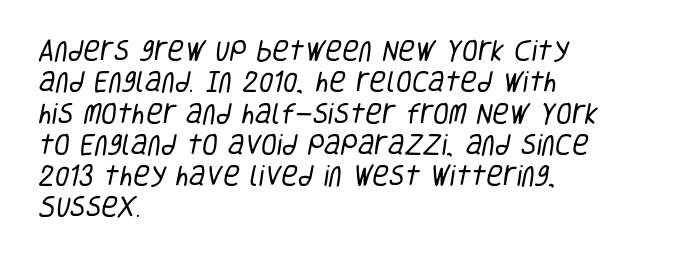
Q: Is the text bold? A: No.
Q: Is the text underlined? A: No.
Q: How is the paragraph aligned? A: Left-aligned.
Q: Is the spacing between letters normal or unusually wide? A: Normal.
Q: Is the spacing between lines tight, normal or loose? A: Normal.
